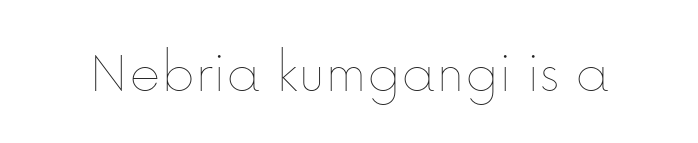
The image shows 60 px thin type, upright; set normal letter spacing, not underlined; low stroke contrast and a medium x-height.
